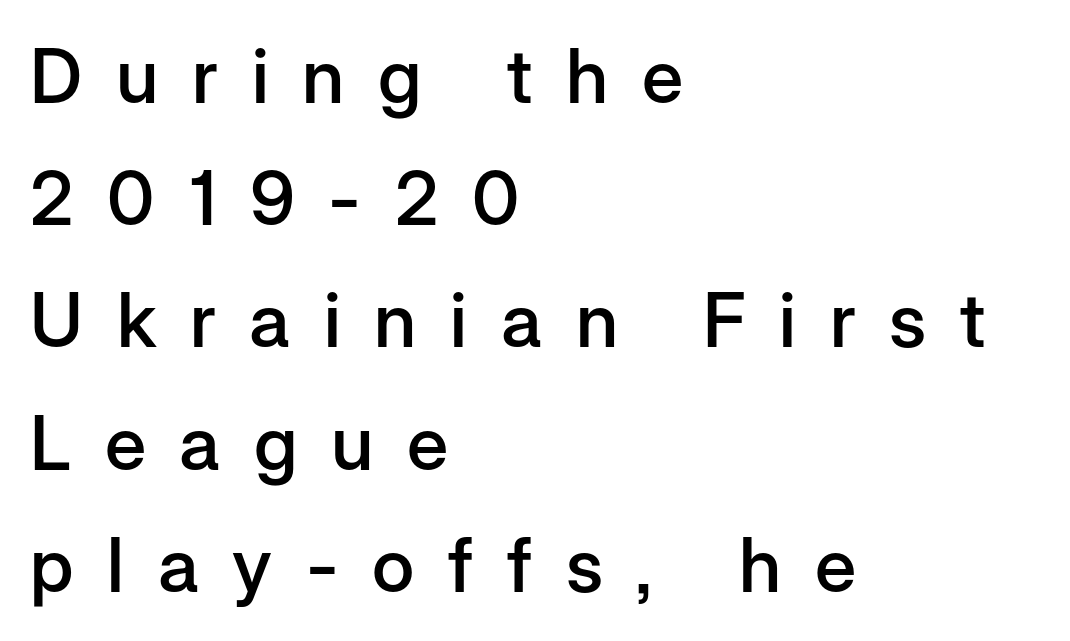
The image shows 75 px semibold sans-serif type, upright; set left-aligned, normal line spacing (1.63x), unusually wide letter spacing (+0.45 em), not underlined; low stroke contrast and a medium x-height.
